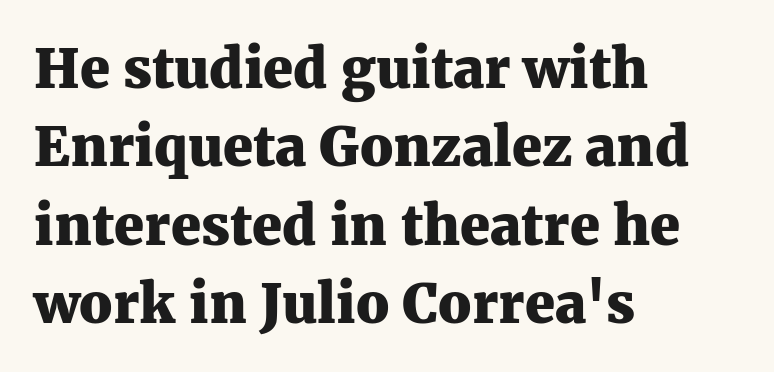
Every letter is thick-stroked: bold, no question. Layout note: lines flush left. Is this a fixed-width face? No — the glyphs have proportional, varying widths. Vertical strokes here are truly vertical. Line spacing here is normal. The tracking reads as untouched default to a designer's eye.
